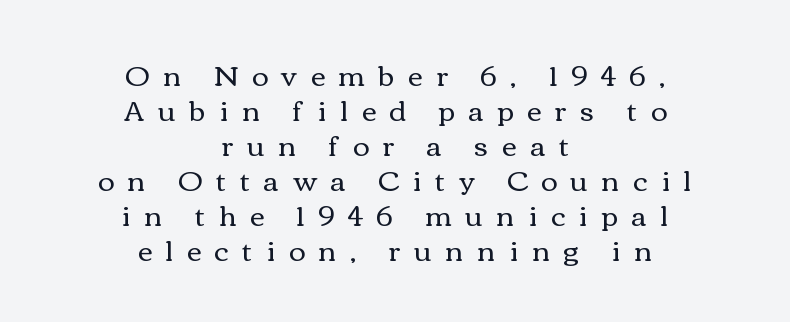
{"italic": "no", "bold": "no", "weight": "regular", "width": "wide", "stroke_contrast": "medium", "x_height": "medium", "monospaced": "no", "underline": "no", "align": "center", "line_spacing": "normal", "line_spacing_ratio": 1.25, "letter_spacing": "wide", "letter_spacing_em": 0.49, "glyph_px": 28}
